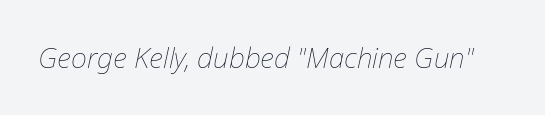
{"italic": "yes", "lean": "right", "slant_degrees": 12, "bold": "no", "weight": "thin", "width": "normal", "stroke_contrast": "low", "x_height": "medium", "monospaced": "no", "underline": "no", "letter_spacing": "normal", "letter_spacing_em": 0.0, "glyph_px": 28}
